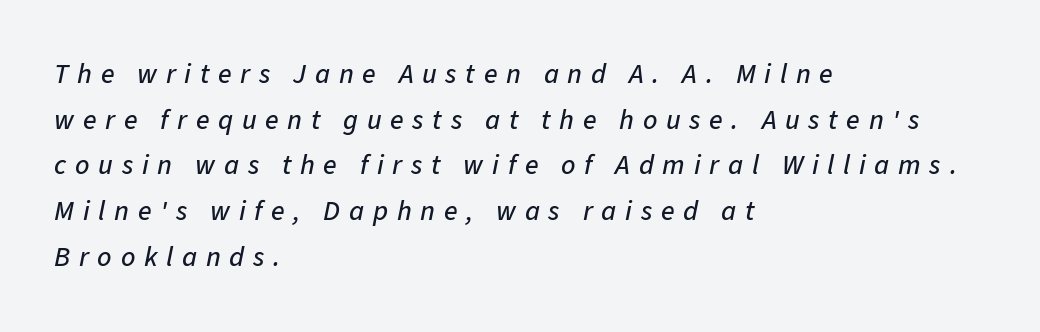
The image shows 28 px text type, italic (leaning right); set left-aligned, normal line spacing (1.63x), unusually wide letter spacing (+0.31 em), not underlined; low stroke contrast and a medium x-height.
